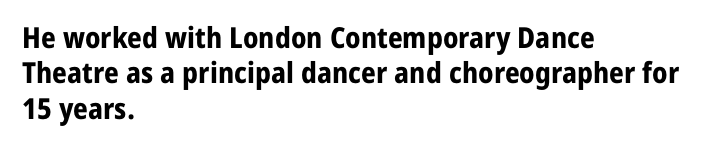
Q: Is the text bold? A: Yes.
Q: Is the text italic (slanted)? A: No, it is upright.
Q: Is the typeface a serif or a sans-serif typeface? A: Sans-serif.
Q: Is the text underlined? A: No.
Q: How is the paragraph aligned? A: Left-aligned.
Q: Is the spacing between letters normal or unusually wide? A: Normal.
Q: Width (condensed, normal, or wide)? A: Normal.
Q: Stroke contrast? A: Low.
Q: x-height? A: Medium.
Q: Monospaced? A: No.
